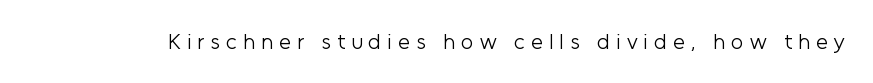
The image shows 22 px text type, upright; set unusually wide letter spacing (+0.27 em), not underlined.
